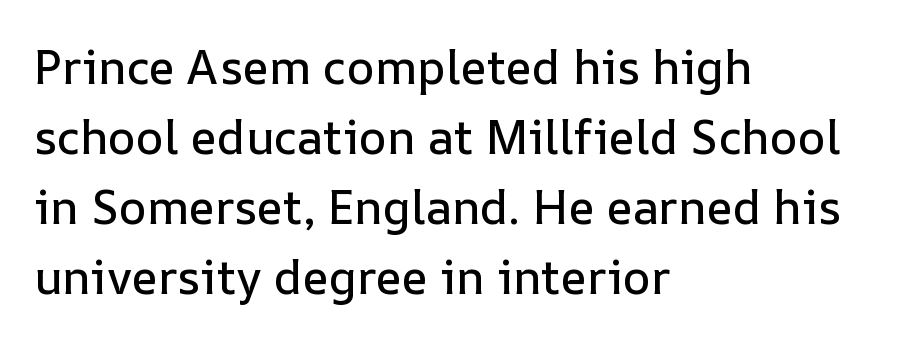
Q: Is the text italic (slanted)? A: No, it is upright.
Q: Is the text underlined? A: No.
Q: How is the paragraph aligned? A: Left-aligned.
Q: Is the spacing between letters normal or unusually wide? A: Normal.
Q: Is the spacing between lines tight, normal or loose? A: Normal.
Q: Width (condensed, normal, or wide)? A: Normal.
Q: Stroke contrast? A: Low.
Q: x-height? A: Medium.
Q: Monospaced? A: No.
